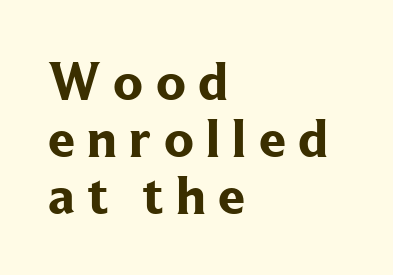
The image shows 54 px bold serif type, upright; set left-aligned, tight line spacing (1.06x), unusually wide letter spacing (+0.23 em), not underlined; low stroke contrast and a medium x-height.
